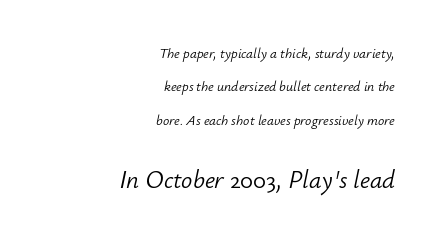
Plain, unruled lines of type. The line-height multiplier appears high, well above default. Top chunk: small. Bottom chunk: large. Vertical stems look standard width or narrower in stroke.
